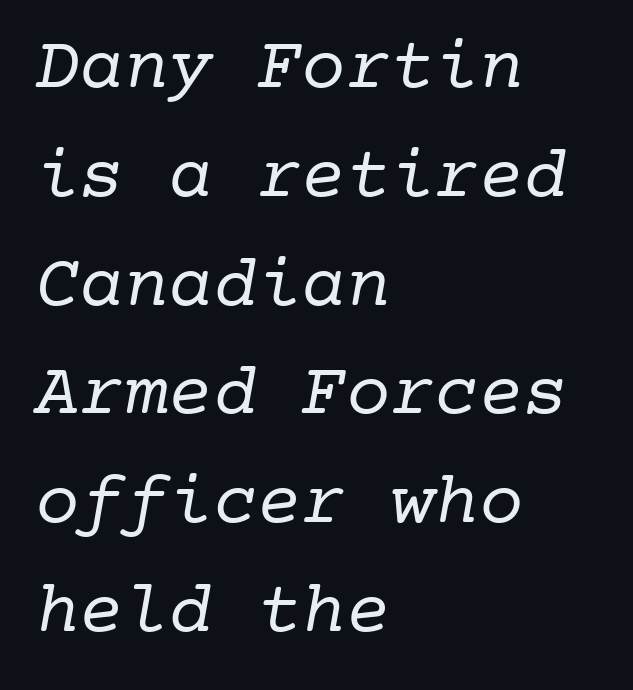
Note the uniform advance width — an 'i' takes as much space as an 'm'. Baseline-to-baseline distance is the conventional proportion of letter height. The space directly below the letters is spotless. The glyphs in this specimen are seriffed. Casual observation: everything's shoved over to the left.
